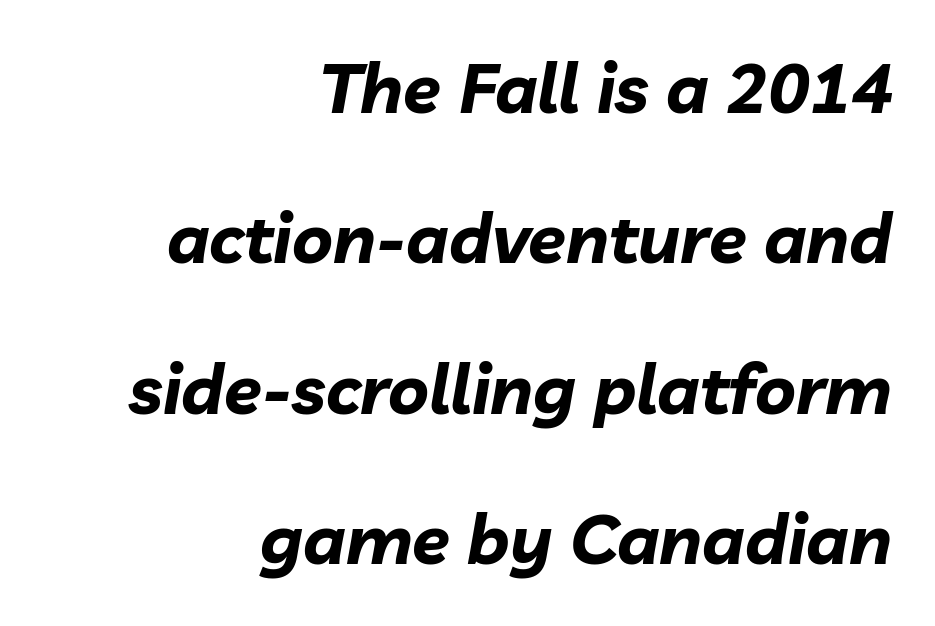
The image shows 69 px bold type, italic (leaning right); set right-aligned, loose line spacing (2.18x), normal letter spacing, not underlined; low stroke contrast and a medium x-height.
